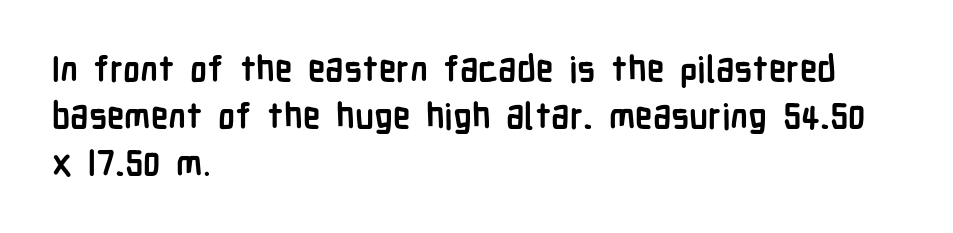
Notice how thick the strokes are: this is what a full bold looks like. Every stem runs plumb, perpendicular to the baseline. Look at the tracking — it's just the regular setting, nothing added. Horizontal alignment here is leftward, the default for most running prose. The passage shown is typed in a proportional face where columns would drift.
